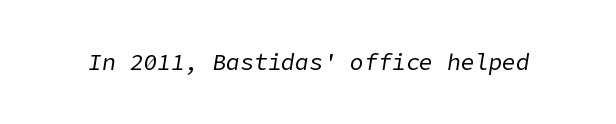
{"italic": "yes", "lean": "right", "slant_degrees": 9, "bold": "no", "underline": "no", "letter_spacing": "normal", "letter_spacing_em": 0.0, "glyph_px": 23}
